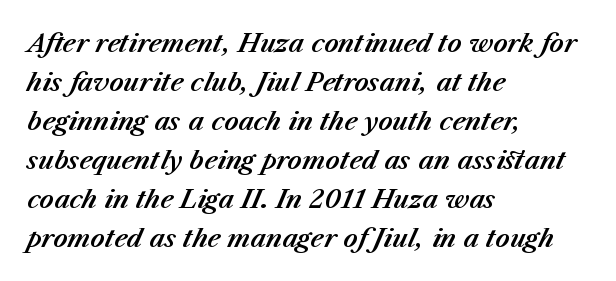
The image shows 25 px text type, italic (leaning right); set left-aligned, normal line spacing (1.56x), normal letter spacing, not underlined.
